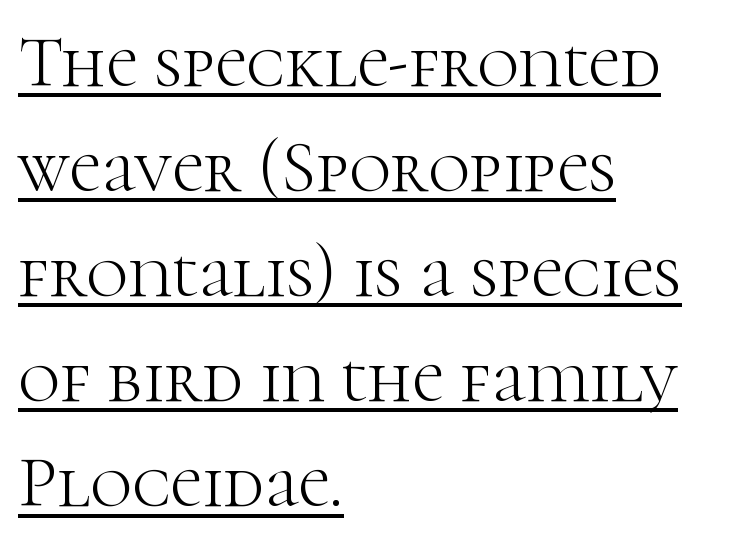
The image shows 72 px light serif type, upright; set left-aligned, normal line spacing (1.46x), normal letter spacing, underlined; high stroke contrast and a medium x-height.
